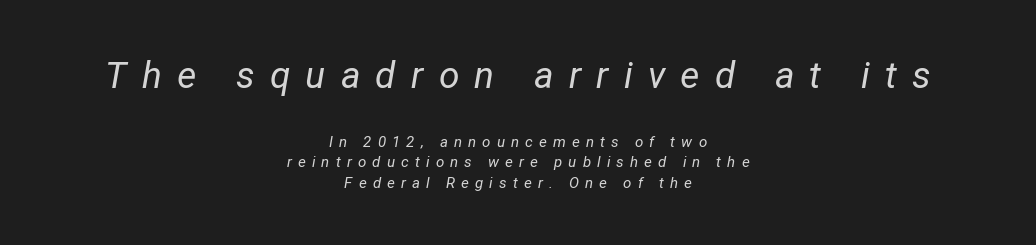
The image shows 37 px regular-weight type, italic (leaning right); set centered, normal line spacing (1.36x), unusually wide letter spacing (+0.41 em), not underlined; the first (top) block is 2.47x larger; low stroke contrast and a medium x-height.
